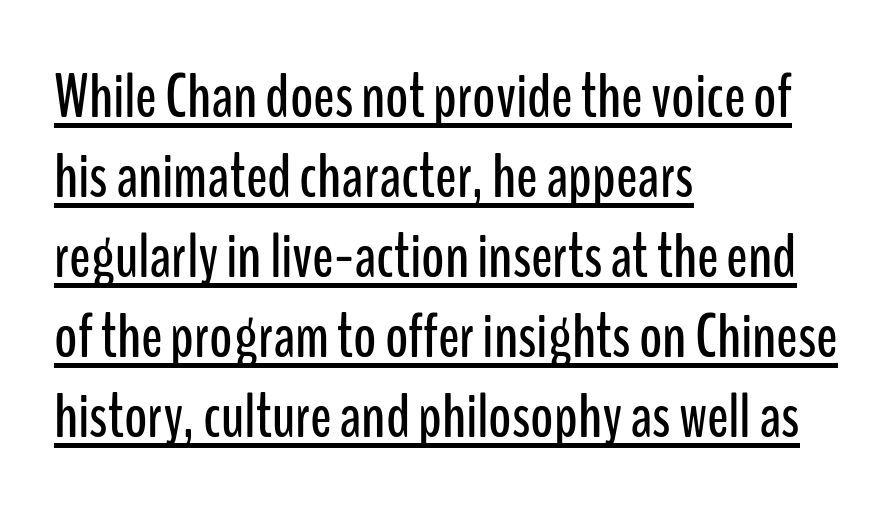
Q: Is the text italic (slanted)? A: No, it is upright.
Q: Is the typeface a serif or a sans-serif typeface? A: Sans-serif.
Q: Is the text underlined? A: Yes.
Q: How is the paragraph aligned? A: Left-aligned.
Q: Is the spacing between letters normal or unusually wide? A: Normal.
Q: Is the spacing between lines tight, normal or loose? A: Normal.
Q: Width (condensed, normal, or wide)? A: Condensed.
Q: Stroke contrast? A: Low.
Q: x-height? A: Medium.
Q: Monospaced? A: No.
